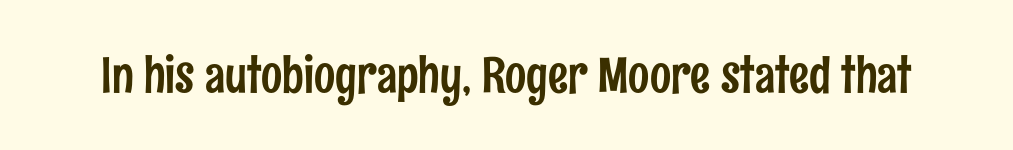
{"serif": "no", "italic": "no", "width": "condensed", "stroke_contrast": "low", "x_height": "medium", "monospaced": "no", "underline": "no", "letter_spacing": "normal", "letter_spacing_em": 0.0, "glyph_px": 50}
